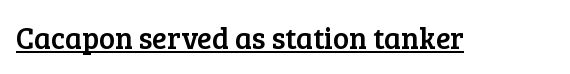
Q: Is the text italic (slanted)? A: No, it is upright.
Q: Is the typeface a serif or a sans-serif typeface? A: Serif.
Q: Is the text underlined? A: Yes.
Q: Is the spacing between letters normal or unusually wide? A: Normal.
Q: Width (condensed, normal, or wide)? A: Normal.
Q: Stroke contrast? A: Low.
Q: x-height? A: Medium.
Q: Monospaced? A: No.
